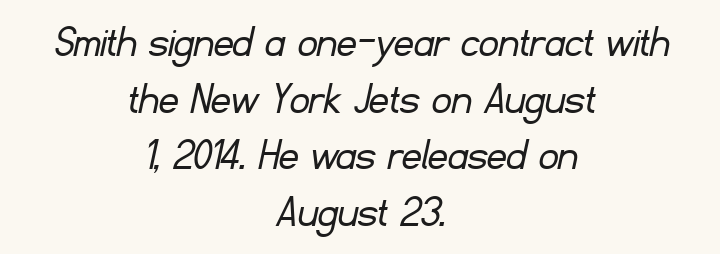
{"serif": "no", "bold": "no", "weight": "light", "width": "normal", "stroke_contrast": "low", "x_height": "small", "monospaced": "no", "underline": "no", "align": "center", "line_spacing_ratio": 1.18, "letter_spacing": "normal", "letter_spacing_em": 0.0, "glyph_px": 48}
